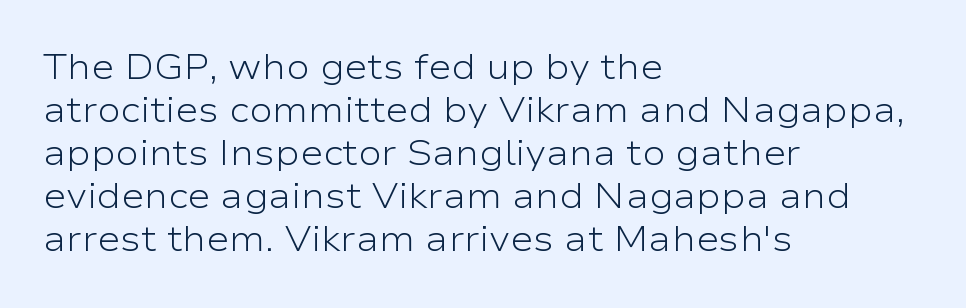
The image shows 35 px light, wide sans-serif type, upright; set left-aligned, line spacing 1.23x, normal letter spacing, not underlined; low stroke contrast and a medium x-height.
